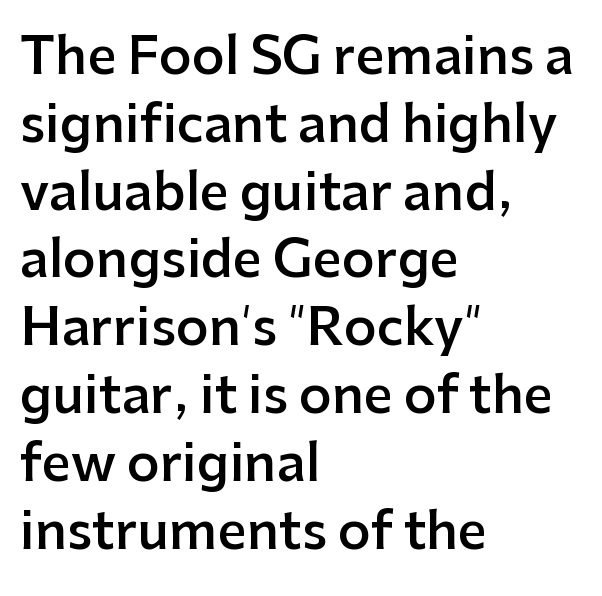
The image shows 51 px semibold sans-serif type, upright; set left-aligned, normal line spacing (1.33x), normal letter spacing, not underlined; low stroke contrast and a medium x-height.
